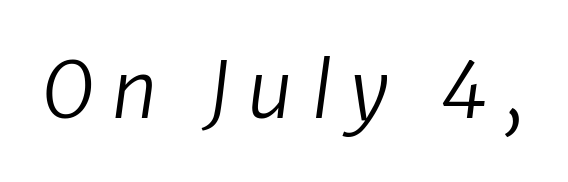
Honestly, there is no underline to notice here at all. Students, note that the glyphs here are deliberately spaced far apart. The passage shown is typed in a proportional face where columns would drift. A light-to-regular cut is what we see here. Characters are canted at an angle relative to the baseline's perpendicular.
